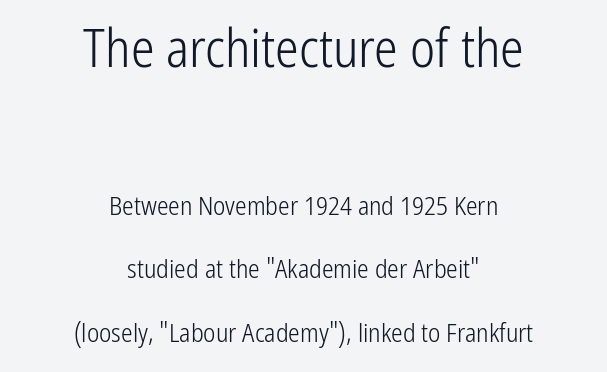
{"serif": "no", "italic": "no", "bold": "no", "weight": "light", "width": "condensed", "stroke_contrast": "low", "x_height": "medium", "monospaced": "no", "underline": "no", "align": "center", "line_spacing": "loose", "line_spacing_ratio": 2.44, "letter_spacing": "normal", "letter_spacing_em": 0.0, "larger_block": "first", "size_ratio": 2.04, "glyph_px": 53}
